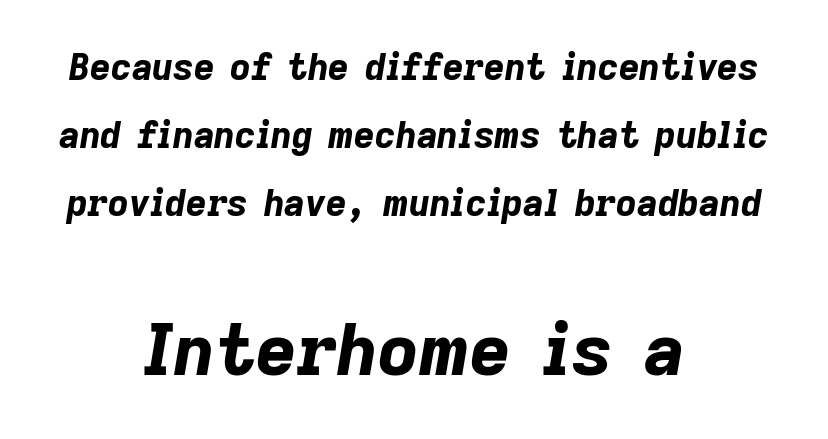
Q: Is the text bold? A: Yes.
Q: Is the text italic (slanted)? A: Yes, it leans right by about 9 degrees.
Q: Is the text underlined? A: No.
Q: How is the paragraph aligned? A: Centered.
Q: Is the spacing between letters normal or unusually wide? A: Normal.
Q: Which block of text is set in a larger size, the first (top) or the second (bottom)? A: The second (bottom) one.
Q: Width (condensed, normal, or wide)? A: Normal.
Q: Stroke contrast? A: Low.
Q: x-height? A: Medium.
Q: Monospaced? A: No.
